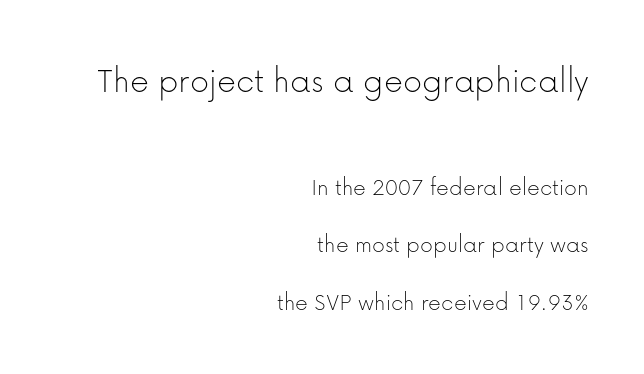
Every row of glyphs terminates at an identical x-position on the right. Heft: none added — not bold. The tracking reads as untouched default to a designer's eye. Unlike italic type, these characters show no tilt at all. You could not count columns in this text — the font is proportionally spaced. Which of the two is more prominent by size? The first, at the top.
